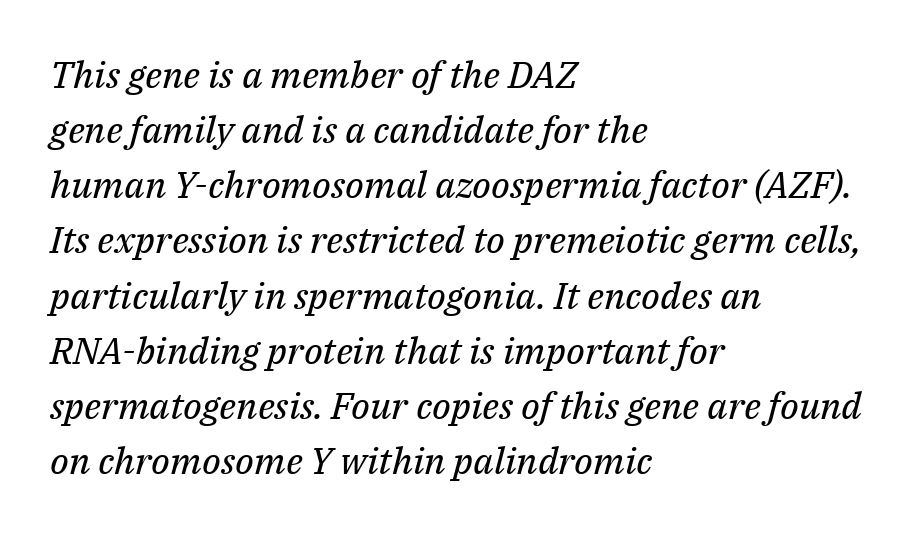
What stands out about the letter spacing? Nothing — it is the standard amount. Looking at the ascenders, they clearly lean. Serif or sans? Serif — the stroke terminals have little feet. The cut favours lightness, reaching ordinary text weight at its darkest.
